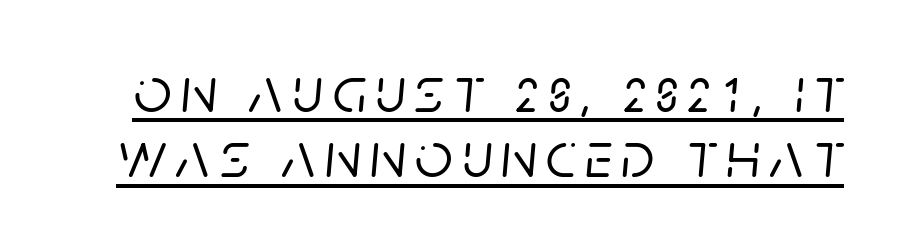
Q: Is the text italic (slanted)? A: Yes, it leans right by about 5 degrees.
Q: Is the text underlined? A: Yes.
Q: Is the spacing between lines tight, normal or loose? A: Tight.
Q: Width (condensed, normal, or wide)? A: Normal.
Q: Stroke contrast? A: Low.
Q: x-height? A: Large.
Q: Monospaced? A: No.
